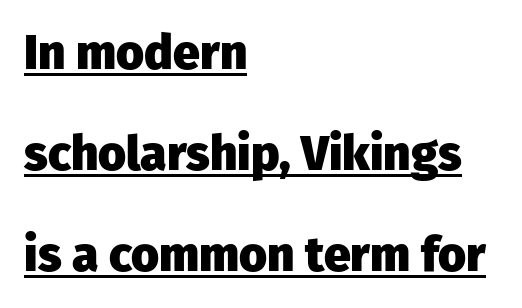
The image shows 48 px heavy sans-serif type, upright; set left-aligned, loose line spacing (2.1x), normal letter spacing, underlined; low stroke contrast and a medium x-height.
